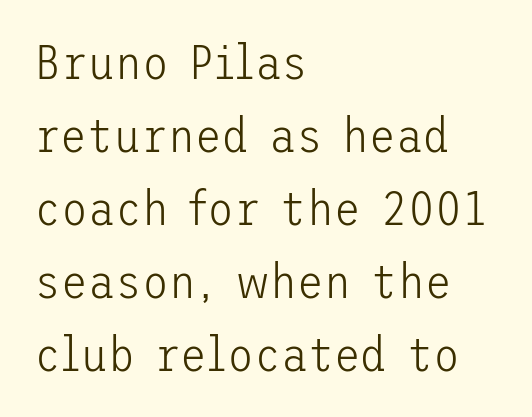
The image shows 49 px light sans-serif type, upright; set left-aligned, normal line spacing (1.49x), normal letter spacing, not underlined; low stroke contrast and a medium x-height.
